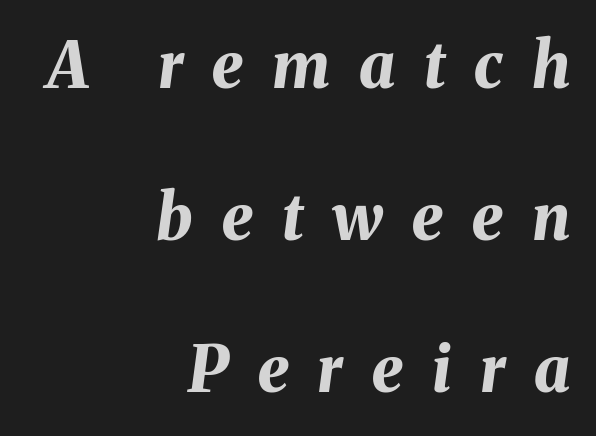
{"italic": "yes", "lean": "right", "slant_degrees": 8, "bold": "yes", "weight": "bold", "width": "normal", "stroke_contrast": "medium", "x_height": "medium", "monospaced": "no", "underline": "no", "align": "right", "line_spacing": "loose", "line_spacing_ratio": 2.41, "letter_spacing": "wide", "letter_spacing_em": 0.46, "glyph_px": 63}
